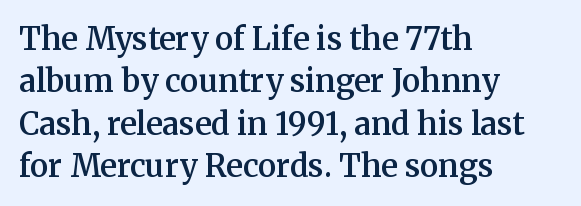
The image shows 31 px semibold serif type, upright; set left-aligned, normal line spacing (1.37x), normal letter spacing, not underlined; medium stroke contrast and a medium x-height.
